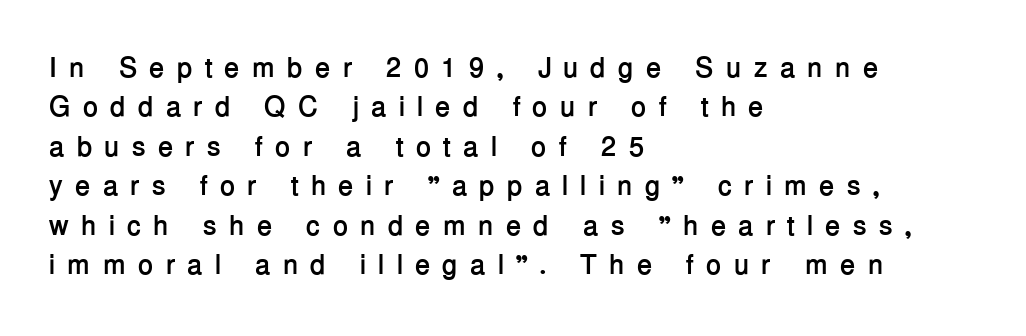
{"serif": "no", "italic": "no", "bold": "yes", "weight": "semibold", "width": "normal", "stroke_contrast": "low", "x_height": "medium", "monospaced": "no", "underline": "no", "align": "left", "line_spacing": "normal", "line_spacing_ratio": 1.41, "letter_spacing": "wide", "letter_spacing_em": 0.43, "glyph_px": 28}
